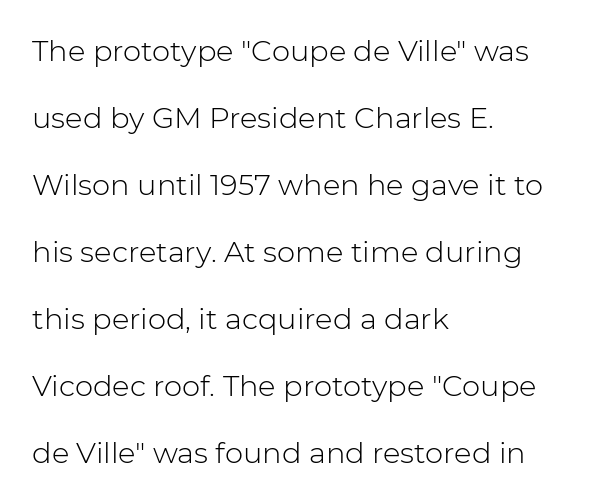
The image shows 29 px light sans-serif type, upright; set left-aligned, loose line spacing (2.31x), normal letter spacing, not underlined; low stroke contrast and a medium x-height.
